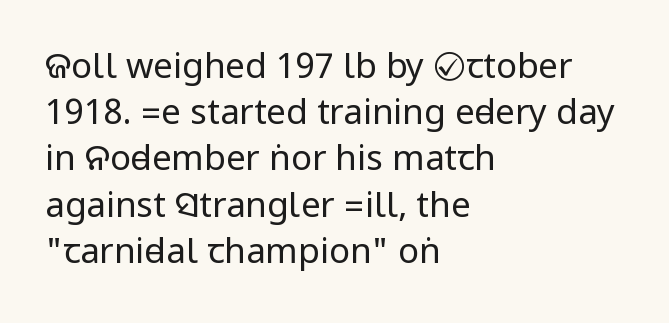
{"serif": "no", "italic": "no", "bold": "no", "weight": "regular", "width": "condensed", "stroke_contrast": "low", "underline": "no", "align": "left", "line_spacing": "normal", "line_spacing_ratio": 1.32, "letter_spacing": "normal", "letter_spacing_em": 0.0, "glyph_px": 35}
